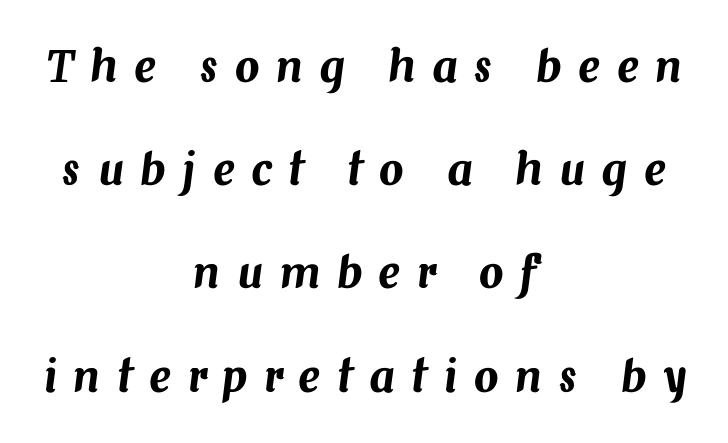
Q: Is the text italic (slanted)? A: Yes, it leans right by about 7 degrees.
Q: Is the text underlined? A: No.
Q: How is the paragraph aligned? A: Centered.
Q: Is the spacing between letters normal or unusually wide? A: Unusually wide.
Q: Is the spacing between lines tight, normal or loose? A: Loose.
Q: Width (condensed, normal, or wide)? A: Normal.
Q: Stroke contrast? A: Medium.
Q: x-height? A: Medium.
Q: Monospaced? A: No.
